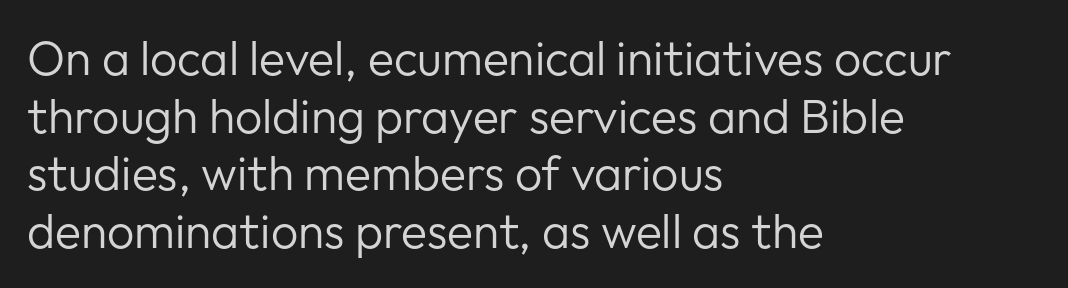
Upright lettering throughout. Each line starts at the same left margin while the right side varies. This sample has the flowing, uneven cadence of proportional lettering. In terms of letterform style, serifs are entirely absent. Vertical stems look standard width or narrower in stroke. Any mark beneath the type? The region is blank.
